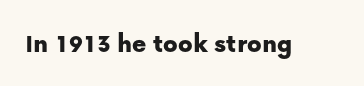
The image shows 27 px text type, upright; set normal letter spacing, not underlined.
